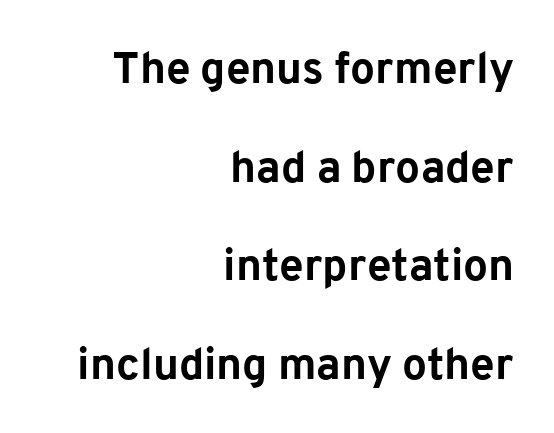
The glyphs are unaccompanied by any horizontal stroke below them. Notice how the passage keeps a crisp vertical edge on the right only. Words appear dense and cohesive because spacing is normal. The designer went with a sans here, leaving each stem footless.
